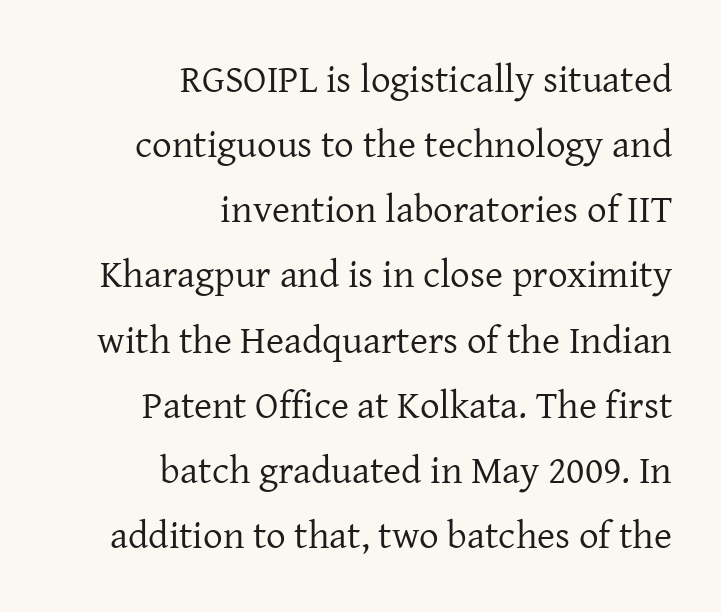
{"serif": "yes", "italic": "no", "bold": "no", "weight": "regular", "width": "normal", "stroke_contrast": "low", "x_height": "medium", "monospaced": "no", "underline": "no", "align": "right", "line_spacing": "normal", "line_spacing_ratio": 1.67, "letter_spacing": "normal", "letter_spacing_em": 0.0, "glyph_px": 39}
